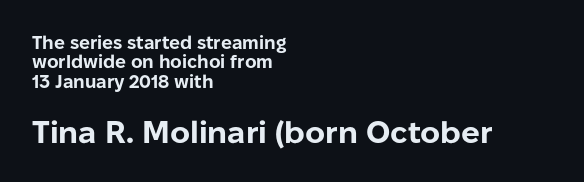
{"serif": "no", "italic": "no", "bold": "yes", "weight": "bold", "width": "normal", "stroke_contrast": "low", "x_height": "medium", "monospaced": "no", "underline": "no", "align": "left", "line_spacing": "tight", "line_spacing_ratio": 1.08, "letter_spacing": "normal", "letter_spacing_em": 0.0, "larger_block": "second", "size_ratio": 1.72, "glyph_px": 31}
